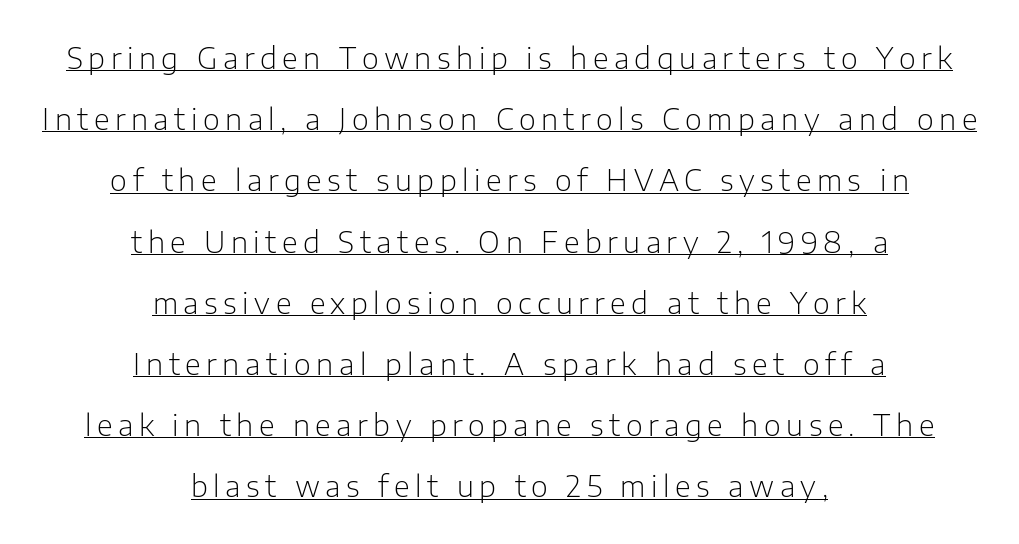
Q: Is the text bold? A: No.
Q: Is the text italic (slanted)? A: No, it is upright.
Q: Is the typeface a serif or a sans-serif typeface? A: Sans-serif.
Q: Is the text underlined? A: Yes.
Q: How is the paragraph aligned? A: Centered.
Q: Is the spacing between lines tight, normal or loose? A: Loose.
Q: Width (condensed, normal, or wide)? A: Normal.
Q: Stroke contrast? A: Low.
Q: x-height? A: Medium.
Q: Monospaced? A: No.
